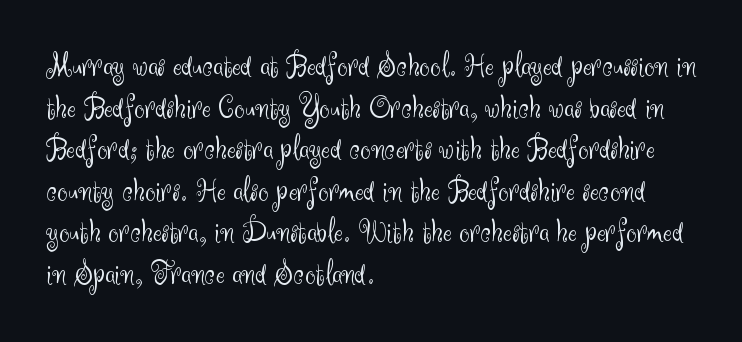
What stands out about the letter spacing? Nothing — it is the standard amount. The type sits square on the baseline with zero lean. The strokes are not fattened; the text isn't bold. Looks like regular typesetting: each glyph gets only the width it needs.
